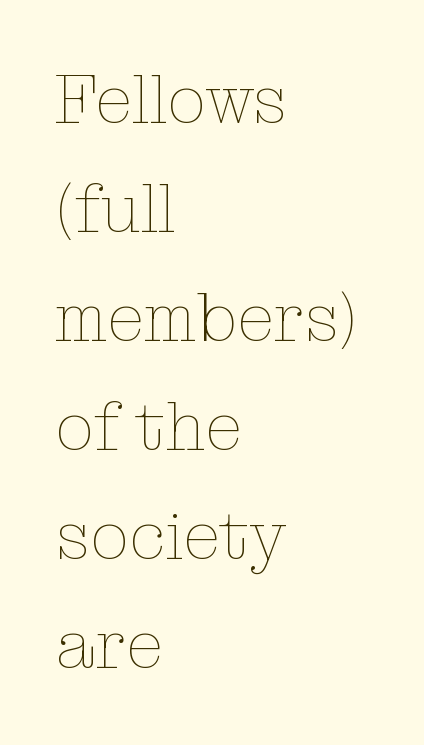
If you drew a ruler down the left edge, every line would touch it. Unmarked baselines from the first word to the last. Is this a heavy cut? Hardly; it is regular or lighter. This sample uses an upright cut, with every glyph sitting square on the baseline. Leading matches the norm, producing a regular column.
